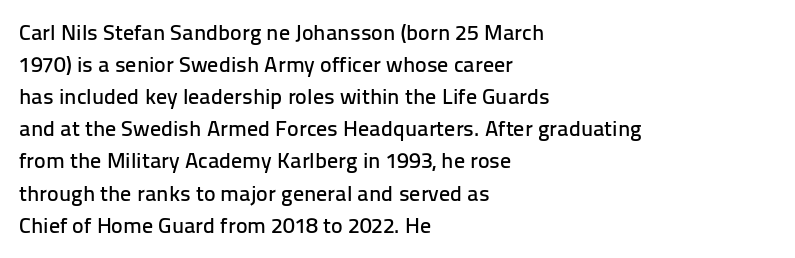
Q: Is the text italic (slanted)? A: No, it is upright.
Q: Is the text underlined? A: No.
Q: How is the paragraph aligned? A: Left-aligned.
Q: Is the spacing between letters normal or unusually wide? A: Normal.
Q: Is the spacing between lines tight, normal or loose? A: Normal.
